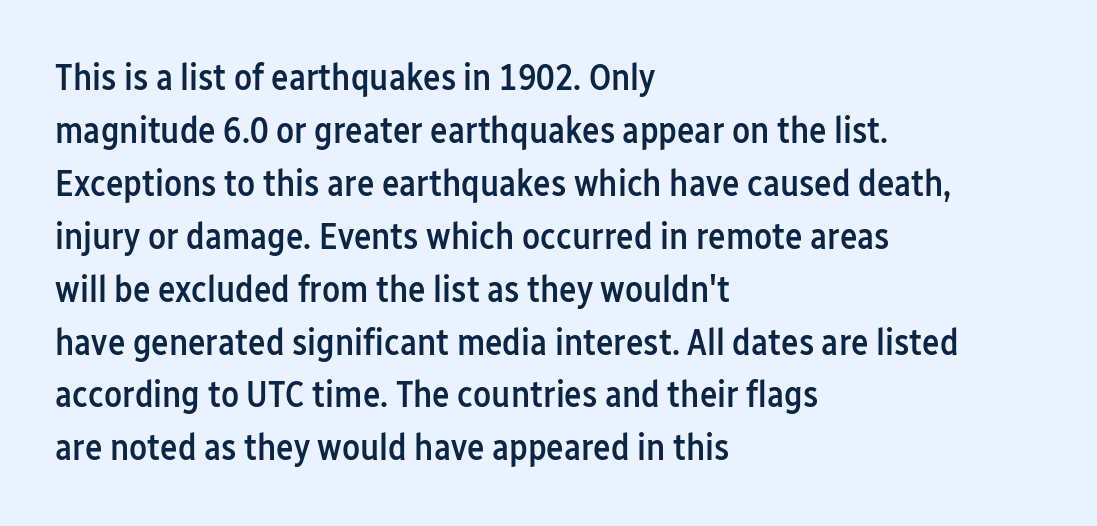
{"serif": "no", "italic": "no", "bold": "semi", "weight": "semibold", "width": "condensed", "stroke_contrast": "low", "x_height": "medium", "monospaced": "no", "underline": "no", "align": "left", "line_spacing": "normal", "line_spacing_ratio": 1.43, "letter_spacing": "normal", "letter_spacing_em": 0.0, "glyph_px": 37}
